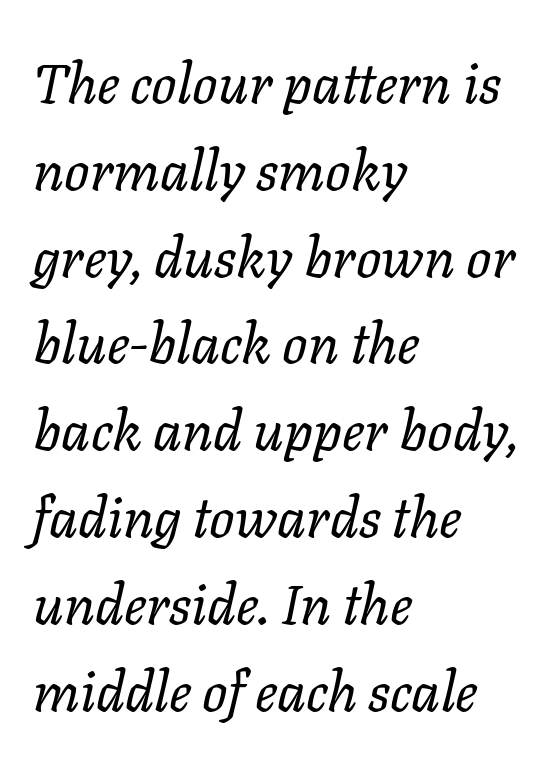
Q: Is the text bold? A: No.
Q: Is the text italic (slanted)? A: Yes, it leans right by about 11 degrees.
Q: Is the text underlined? A: No.
Q: How is the paragraph aligned? A: Left-aligned.
Q: Is the spacing between letters normal or unusually wide? A: Normal.
Q: Is the spacing between lines tight, normal or loose? A: Normal.
Q: Width (condensed, normal, or wide)? A: Normal.
Q: Stroke contrast? A: Low.
Q: x-height? A: Medium.
Q: Monospaced? A: No.
